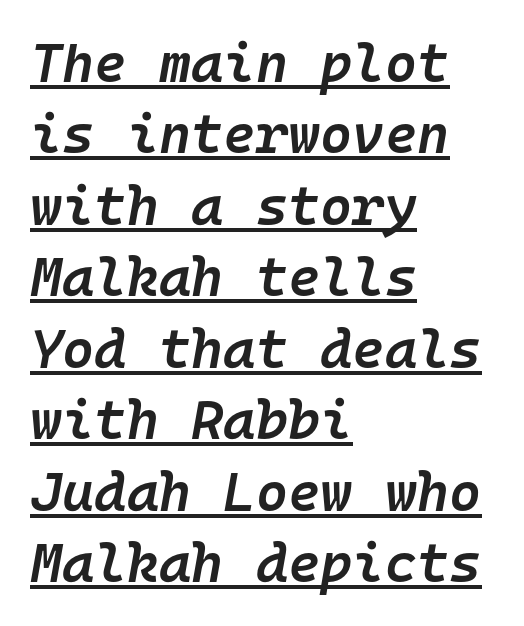
{"italic": "yes", "lean": "right", "slant_degrees": 10, "bold": "semi", "weight": "semibold", "width": "normal", "stroke_contrast": "low", "x_height": "medium", "monospaced": "yes", "underline": "yes", "align": "left", "line_spacing": "normal", "line_spacing_ratio": 1.3, "letter_spacing": "normal", "letter_spacing_em": 0.0, "glyph_px": 55}
